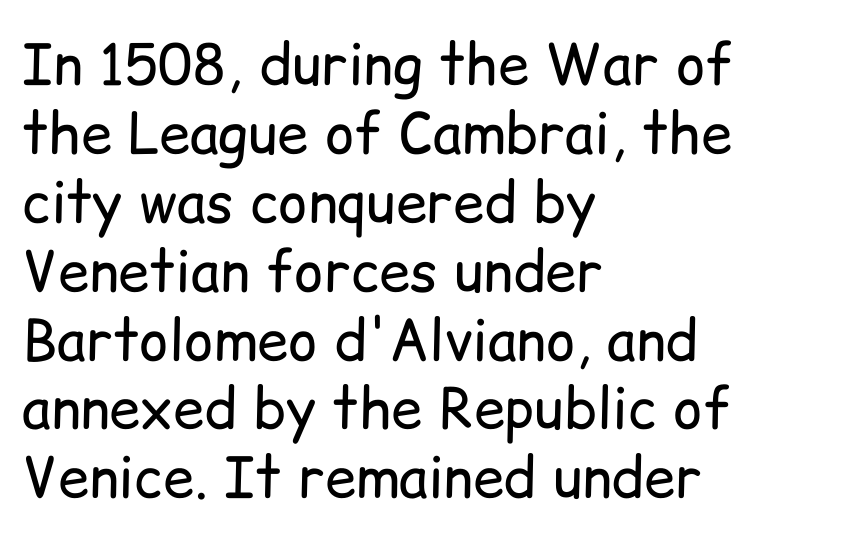
The image shows 56 px regular-weight sans-serif type, upright; set left-aligned, line spacing 1.23x, normal letter spacing, not underlined; low stroke contrast and a medium x-height.
